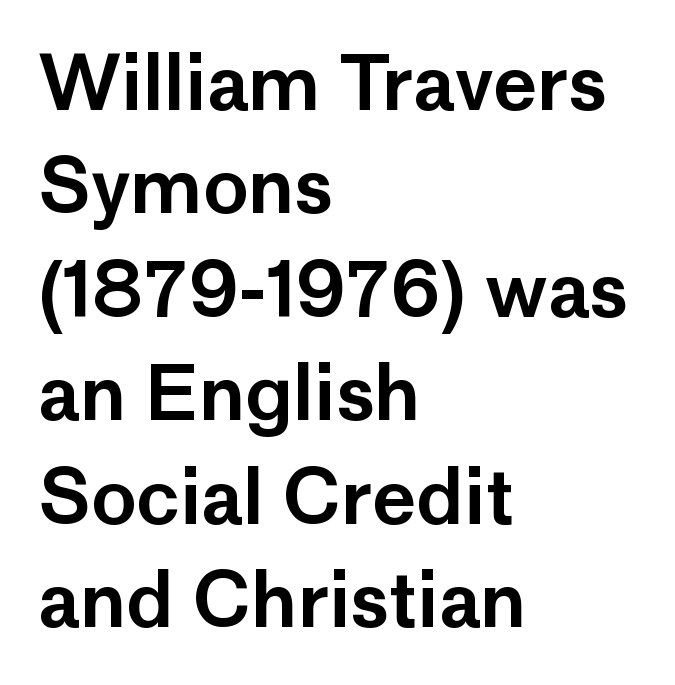
Q: Is the text italic (slanted)? A: No, it is upright.
Q: Is the typeface a serif or a sans-serif typeface? A: Sans-serif.
Q: Is the text underlined? A: No.
Q: How is the paragraph aligned? A: Left-aligned.
Q: Is the spacing between letters normal or unusually wide? A: Normal.
Q: Is the spacing between lines tight, normal or loose? A: Normal.
Q: Width (condensed, normal, or wide)? A: Normal.
Q: Stroke contrast? A: Low.
Q: x-height? A: Medium.
Q: Monospaced? A: No.
